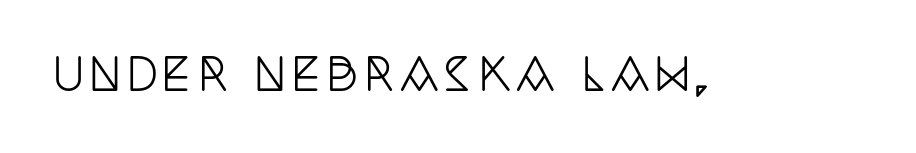
Every stem runs plumb, perpendicular to the baseline. Type style note: has serifs. The zone under the glyphs is completely vacant. A typesetter would call this proportional, since set widths differ per character.
